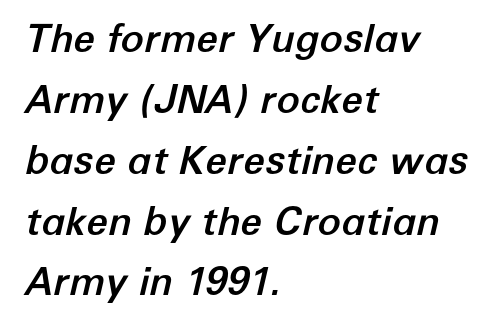
Slanted lettering throughout. The rows are spaced the way most documents space them. Varying glyph widths throughout — classic text-font behaviour. The lines in this sample share a left origin and differ only in where they stop. Nobody drew a line under any word here. What stands out about the letter spacing? Nothing — it is the standard amount.
